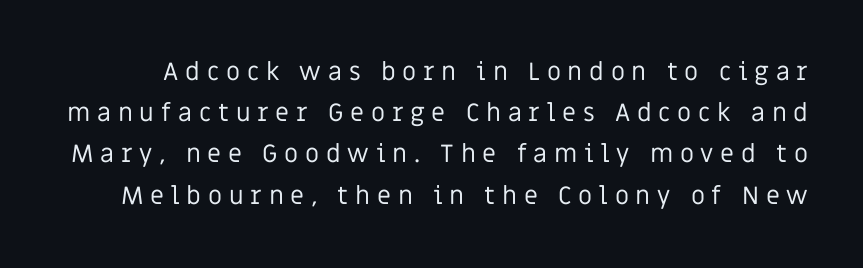
The image shows 25 px text type, upright; set normal line spacing (1.65x), unusually wide letter spacing (+0.27 em), not underlined.
